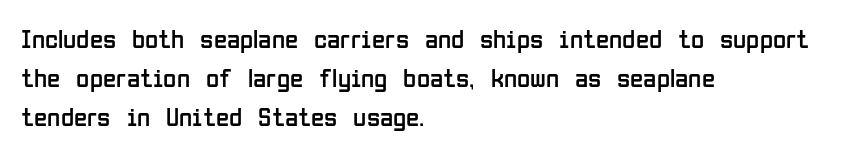
{"italic": "no", "bold": "no", "underline": "no", "align": "left", "line_spacing": "normal", "line_spacing_ratio": 1.44, "letter_spacing": "normal", "letter_spacing_em": 0.0, "glyph_px": 27}
